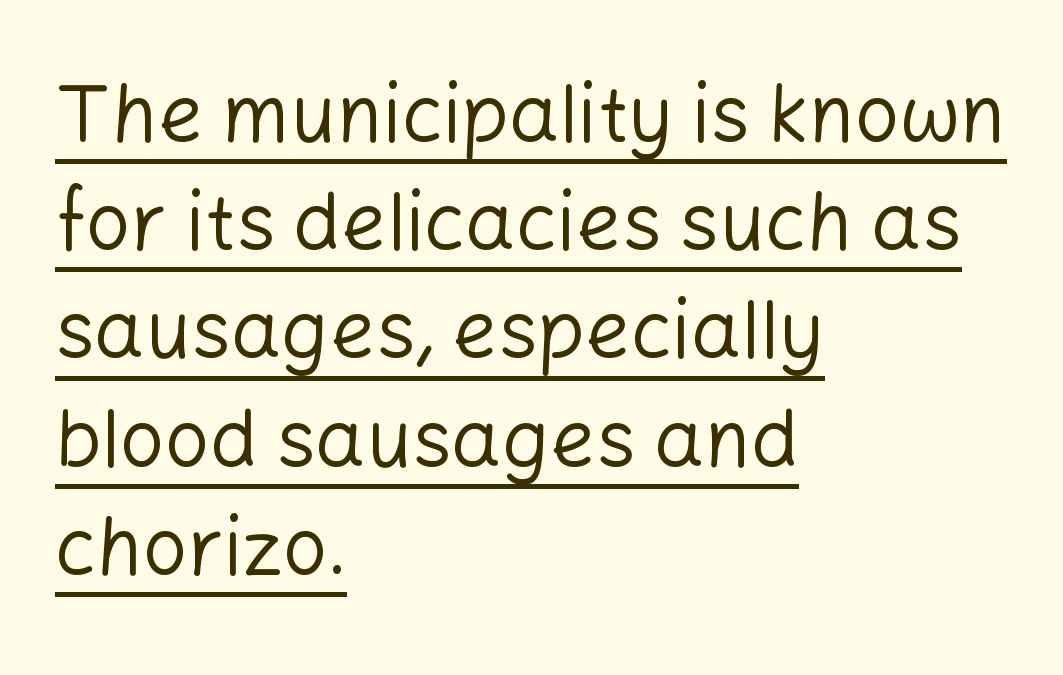
The image shows 79 px regular-weight sans-serif type, upright; set left-aligned, normal line spacing (1.37x), normal letter spacing, underlined; low stroke contrast and a medium x-height.
